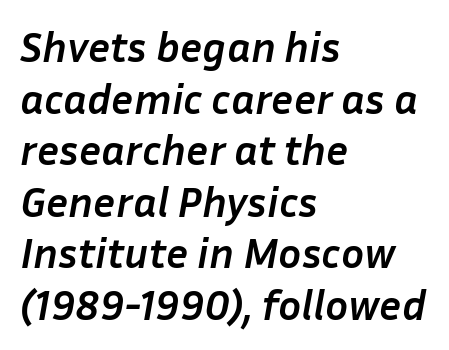
The image shows 43 px semibold type, italic (leaning right); set left-aligned, line spacing 1.2x, normal letter spacing, not underlined; low stroke contrast and a medium x-height.
